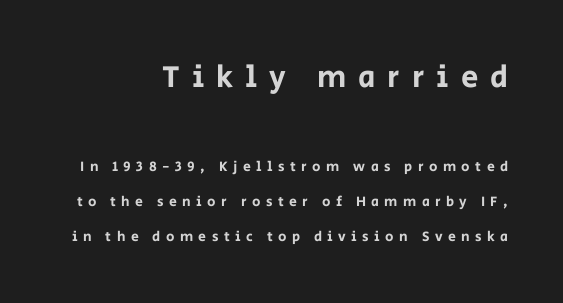
Q: Is the text italic (slanted)? A: No, it is upright.
Q: Is the typeface a serif or a sans-serif typeface? A: Sans-serif.
Q: Is the text underlined? A: No.
Q: How is the paragraph aligned? A: Right-aligned.
Q: Is the spacing between letters normal or unusually wide? A: Unusually wide.
Q: Is the spacing between lines tight, normal or loose? A: Loose.
Q: Which block of text is set in a larger size, the first (top) or the second (bottom)? A: The first (top) one.
Q: Width (condensed, normal, or wide)? A: Normal.
Q: Stroke contrast? A: Low.
Q: x-height? A: Large.
Q: Monospaced? A: No.
